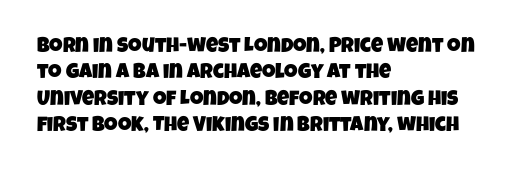
{"underline": "no", "align": "left", "line_spacing": "normal", "line_spacing_ratio": 1.26, "letter_spacing": "normal", "letter_spacing_em": 0.0, "glyph_px": 21}
